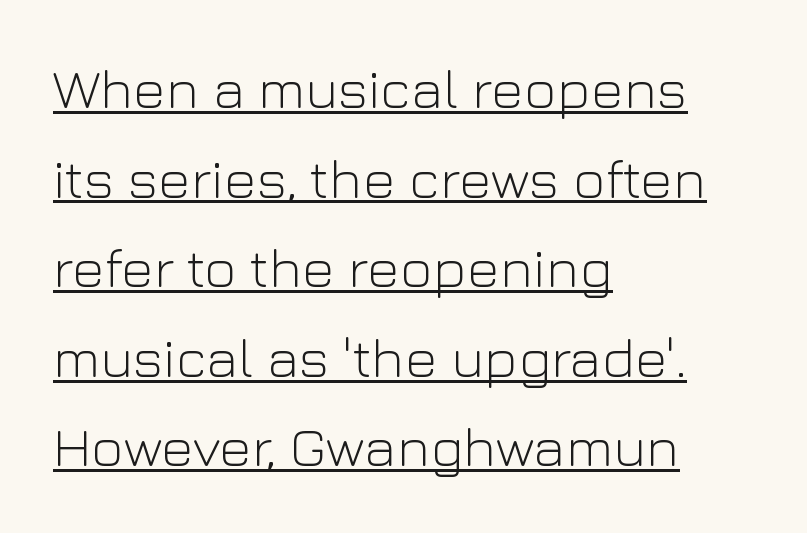
Q: Is the text bold? A: No.
Q: Is the text italic (slanted)? A: No, it is upright.
Q: Is the typeface a serif or a sans-serif typeface? A: Sans-serif.
Q: Is the text underlined? A: Yes.
Q: How is the paragraph aligned? A: Left-aligned.
Q: Is the spacing between letters normal or unusually wide? A: Normal.
Q: Is the spacing between lines tight, normal or loose? A: Normal.
Q: Width (condensed, normal, or wide)? A: Normal.
Q: Stroke contrast? A: Low.
Q: x-height? A: Medium.
Q: Monospaced? A: No.
